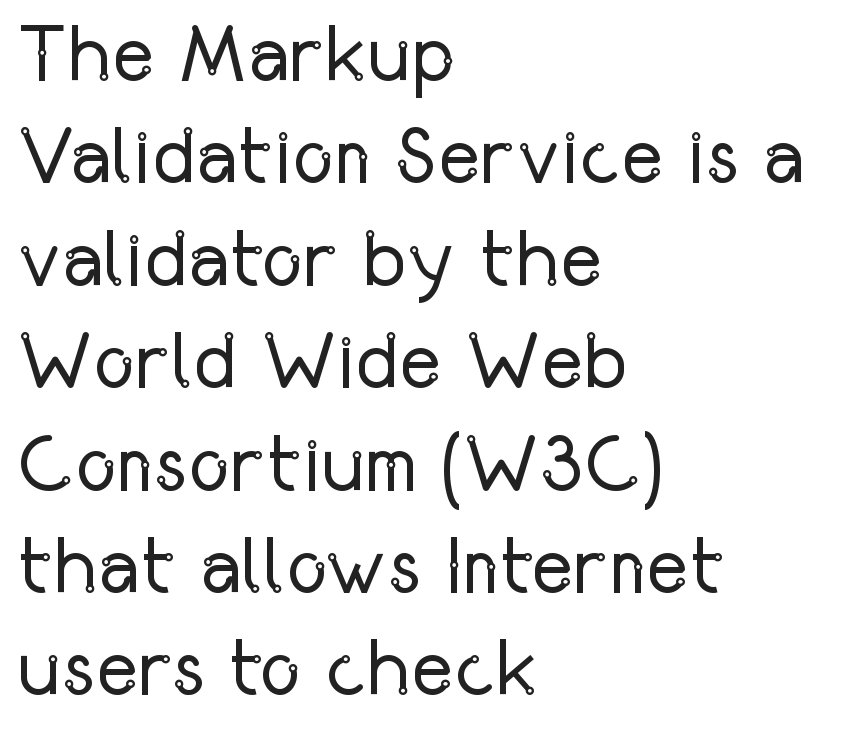
{"serif": "no", "italic": "no", "bold": "no", "weight": "regular", "width": "condensed", "stroke_contrast": "low", "x_height": "medium", "monospaced": "no", "underline": "no", "align": "left", "line_spacing": "normal", "line_spacing_ratio": 1.28, "letter_spacing": "normal", "letter_spacing_em": 0.0, "glyph_px": 80}
